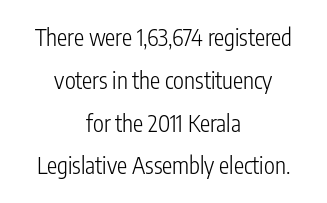
Q: Is the text bold? A: No.
Q: Is the text italic (slanted)? A: No, it is upright.
Q: Is the text underlined? A: No.
Q: How is the paragraph aligned? A: Centered.
Q: Is the spacing between letters normal or unusually wide? A: Normal.
